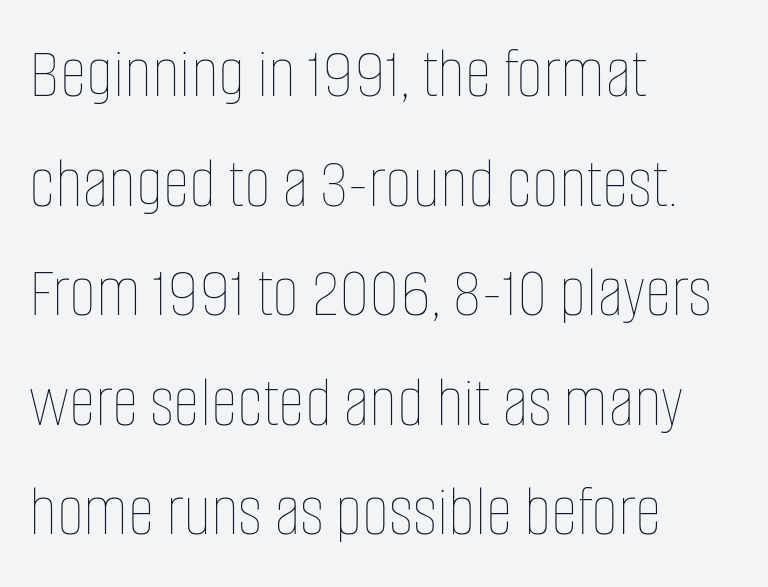
Q: Is the text bold? A: No.
Q: Is the text italic (slanted)? A: No, it is upright.
Q: Is the text underlined? A: No.
Q: How is the paragraph aligned? A: Left-aligned.
Q: Is the spacing between letters normal or unusually wide? A: Normal.
Q: Is the spacing between lines tight, normal or loose? A: Normal.
Q: Width (condensed, normal, or wide)? A: Condensed.
Q: Stroke contrast? A: Low.
Q: x-height? A: Large.
Q: Monospaced? A: No.
